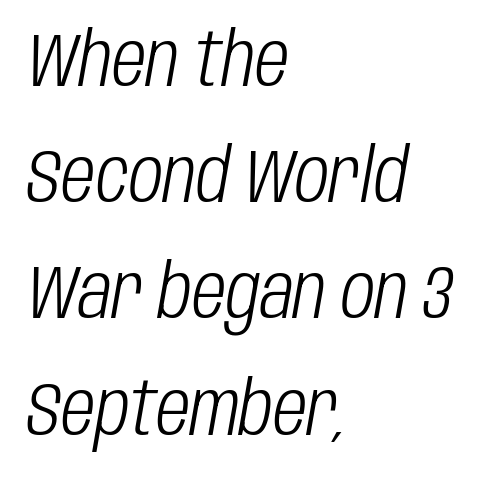
{"italic": "yes", "lean": "right", "slant_degrees": 10, "bold": "no", "weight": "light", "width": "condensed", "stroke_contrast": "low", "x_height": "large", "monospaced": "no", "underline": "no", "align": "left", "line_spacing": "normal", "line_spacing_ratio": 1.57, "letter_spacing": "normal", "letter_spacing_em": 0.0, "glyph_px": 74}
